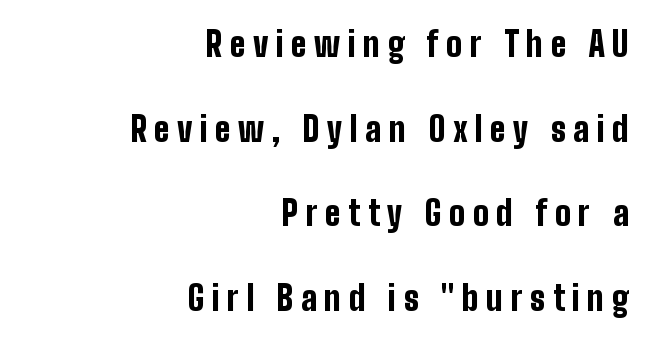
Students, this is bold: see how much ink each stroke carries. Is this a fixed-width face? No — the glyphs have proportional, varying widths. If you measured baseline to baseline, you'd find a long distance. Visually the block forms a straight wall on the right and a jagged coastline on the left. No word sits above an underline. Grotesque or geometric, the face here clearly has no serifs.
